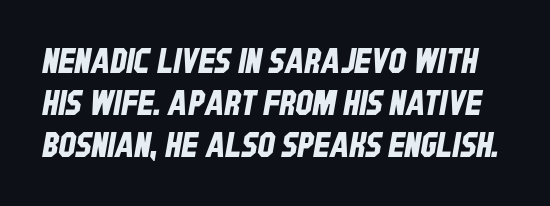
{"serif": "no", "width": "condensed", "stroke_contrast": "low", "x_height": "large", "monospaced": "no", "underline": "no", "line_spacing_ratio": 1.24, "letter_spacing": "normal", "letter_spacing_em": 0.0, "glyph_px": 34}
